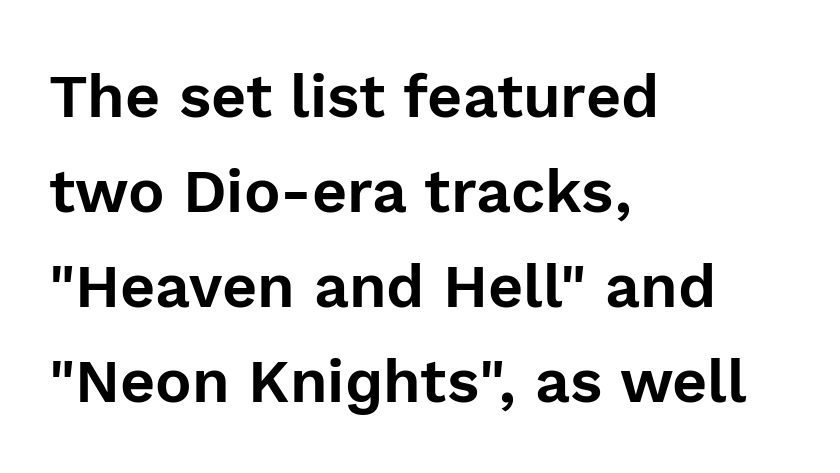
Q: Is the text italic (slanted)? A: No, it is upright.
Q: Is the typeface a serif or a sans-serif typeface? A: Sans-serif.
Q: Is the text underlined? A: No.
Q: How is the paragraph aligned? A: Left-aligned.
Q: Is the spacing between letters normal or unusually wide? A: Normal.
Q: Is the spacing between lines tight, normal or loose? A: Normal.
Q: Width (condensed, normal, or wide)? A: Normal.
Q: x-height? A: Medium.
Q: Monospaced? A: No.
